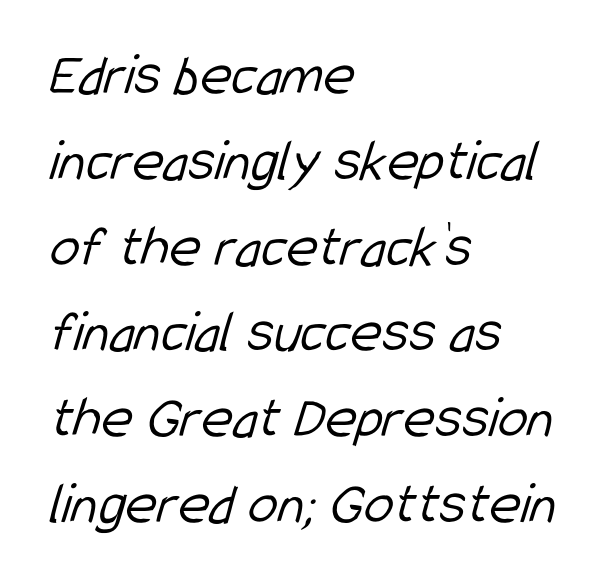
Q: Is the text bold? A: No.
Q: Is the typeface a serif or a sans-serif typeface? A: Sans-serif.
Q: Is the text underlined? A: No.
Q: How is the paragraph aligned? A: Left-aligned.
Q: Is the spacing between letters normal or unusually wide? A: Normal.
Q: Is the spacing between lines tight, normal or loose? A: Normal.
Q: Width (condensed, normal, or wide)? A: Condensed.
Q: Stroke contrast? A: Low.
Q: x-height? A: Medium.
Q: Monospaced? A: No.
